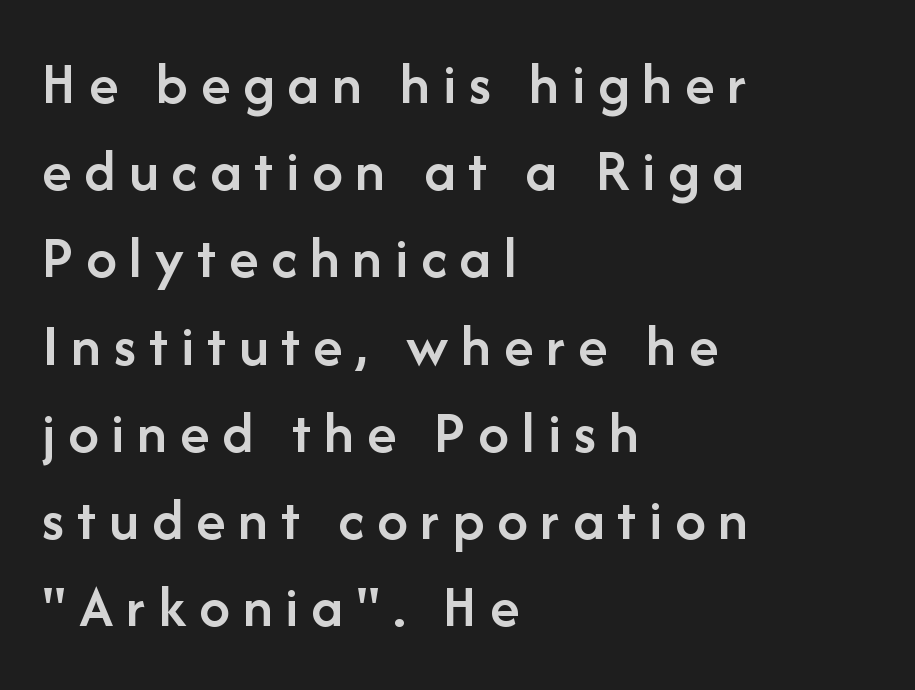
Horizontally, the lines are justified to the leading edge only. Rendered with straight, roman letterforms. Someone cranked the tracking dial way up on this one. Grotesque or geometric, the face here clearly has no serifs. A somewhat darkened texture: the type is semibold rather than bold. Vertical spacing — default.
